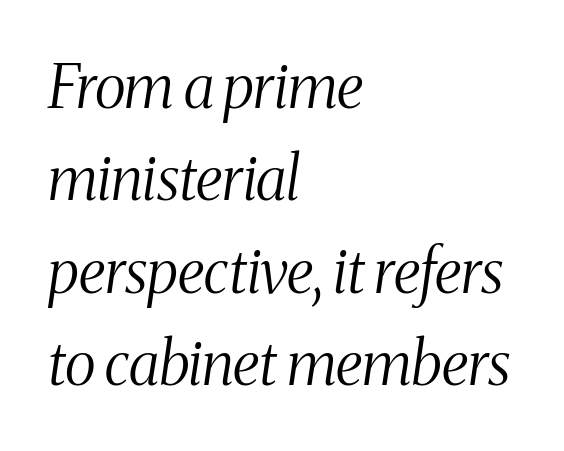
Weight: in the light-to-regular range. The rendering keeps characters at their native spacing. Rule under the text: the space is simply empty. Letterform terminals end in serifs throughout the passage. Compared with a centered layout, this one pins lines to the left instead. A typesetter would call this proportional, since set widths differ per character.
